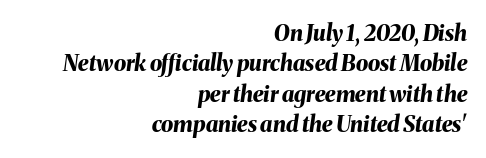
{"italic": "yes", "lean": "right", "slant_degrees": 8, "bold": "yes", "underline": "no", "align": "right", "line_spacing": "normal", "line_spacing_ratio": 1.38, "letter_spacing": "normal", "letter_spacing_em": 0.0, "glyph_px": 22}
